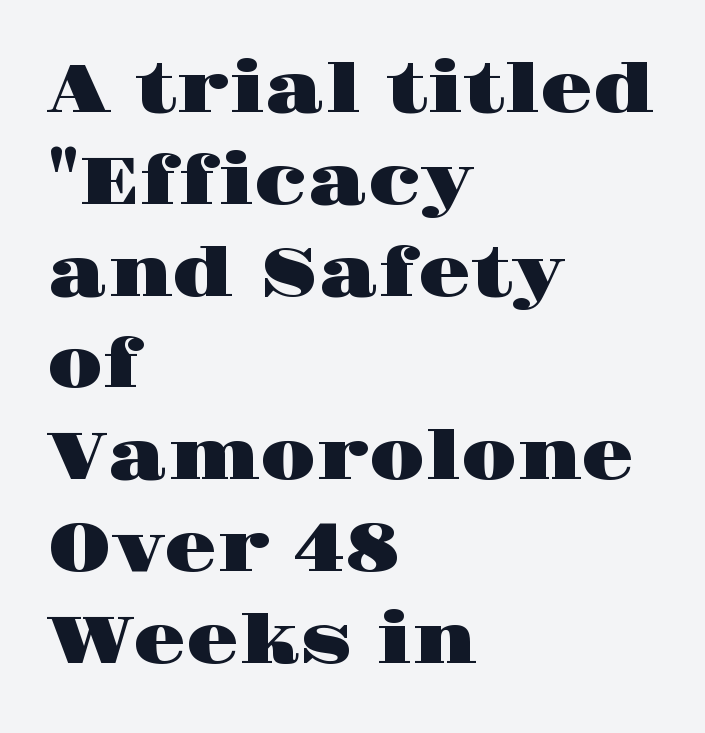
The ragged edge is on the right, which tells us the setting is flush left. Honestly, the letter spacing is just normal — you wouldn't notice it. This block has exactly the height ordinary leading produces. Clear beneath every line of the passage. Think of a printed novel: that variable character pitch is what you see here. The characters display serif detailing at their extremities.
